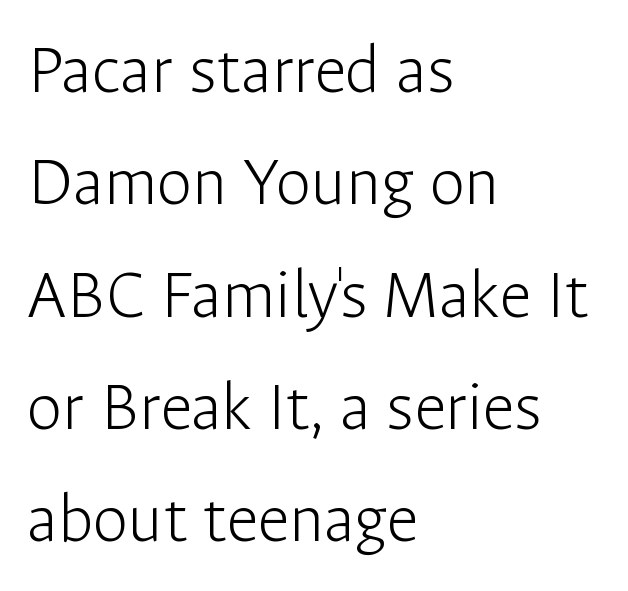
The image shows 72 px light sans-serif type, upright; set left-aligned, normal line spacing (1.56x), normal letter spacing, not underlined; low stroke contrast and a medium x-height.
